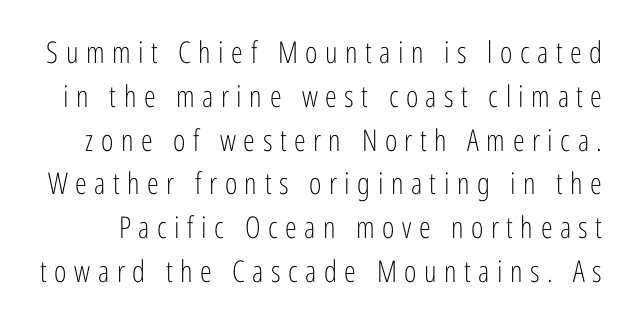
The image shows 30 px light, condensed sans-serif type, upright; set normal line spacing (1.46x), unusually wide letter spacing (+0.25 em), not underlined; low stroke contrast and a medium x-height.
